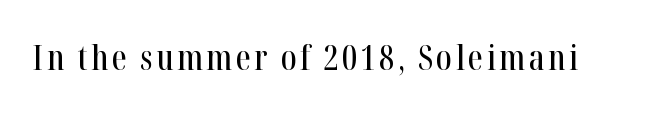
{"serif": "yes", "italic": "no", "width": "condensed", "stroke_contrast": "high", "x_height": "medium", "monospaced": "no", "underline": "no", "glyph_px": 34}
